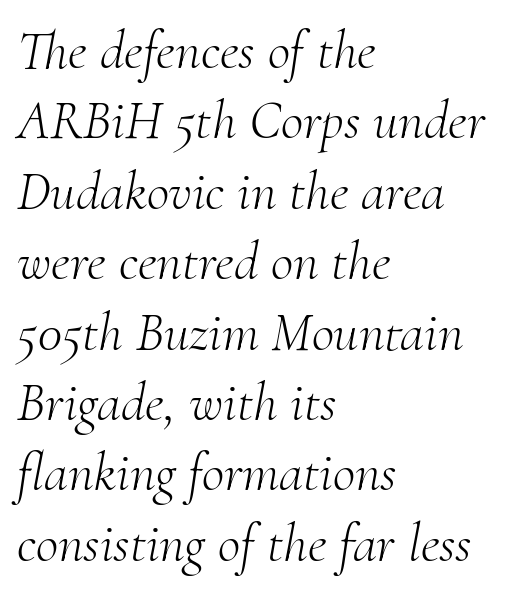
This is not heavy type; no bold has been used. Words appear dense and cohesive because spacing is normal. Note: serifs present on the glyphs. Horizontal alignment here is leftward, the default for most running prose.
